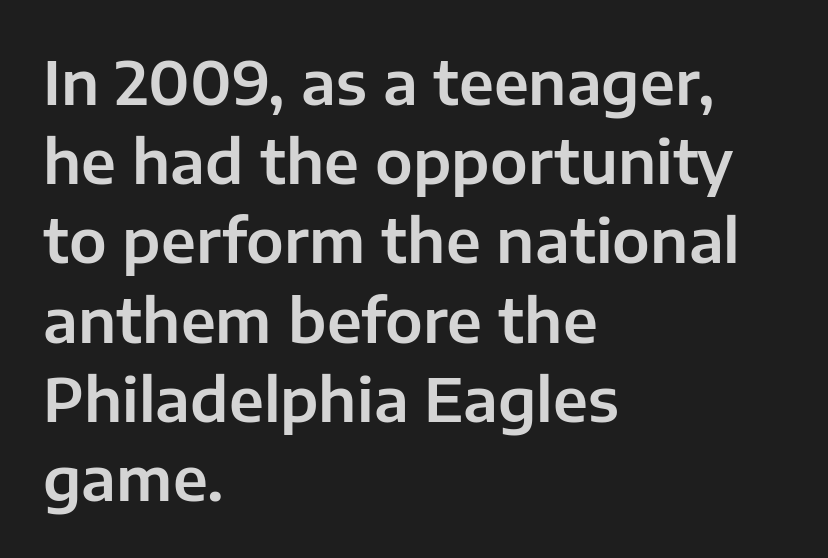
Q: Is the text italic (slanted)? A: No, it is upright.
Q: Is the typeface a serif or a sans-serif typeface? A: Sans-serif.
Q: Is the text underlined? A: No.
Q: How is the paragraph aligned? A: Left-aligned.
Q: Is the spacing between letters normal or unusually wide? A: Normal.
Q: Is the spacing between lines tight, normal or loose? A: Normal.
Q: Width (condensed, normal, or wide)? A: Normal.
Q: Stroke contrast? A: Low.
Q: x-height? A: Medium.
Q: Monospaced? A: No.
